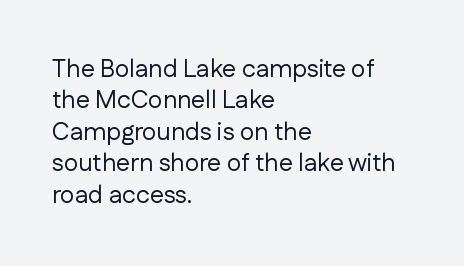
Q: Is the text bold? A: No.
Q: Is the text italic (slanted)? A: No, it is upright.
Q: Is the text underlined? A: No.
Q: How is the paragraph aligned? A: Left-aligned.
Q: Is the spacing between letters normal or unusually wide? A: Normal.
Q: Is the spacing between lines tight, normal or loose? A: Normal.
